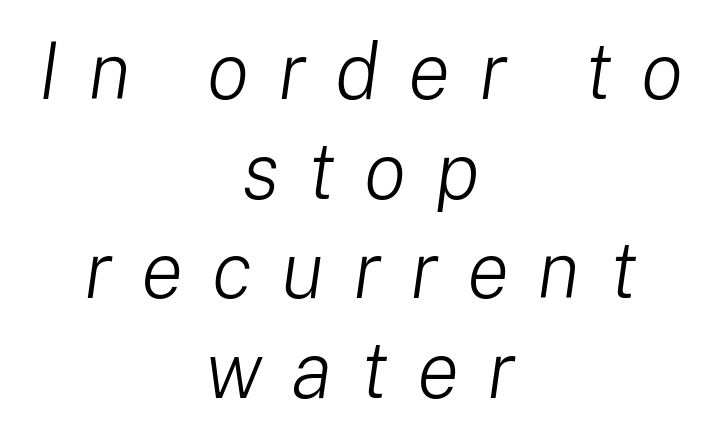
The image shows 79 px light type, italic (leaning right); set centered, normal line spacing (1.26x), unusually wide letter spacing (+0.36 em), not underlined; low stroke contrast and a medium x-height.
